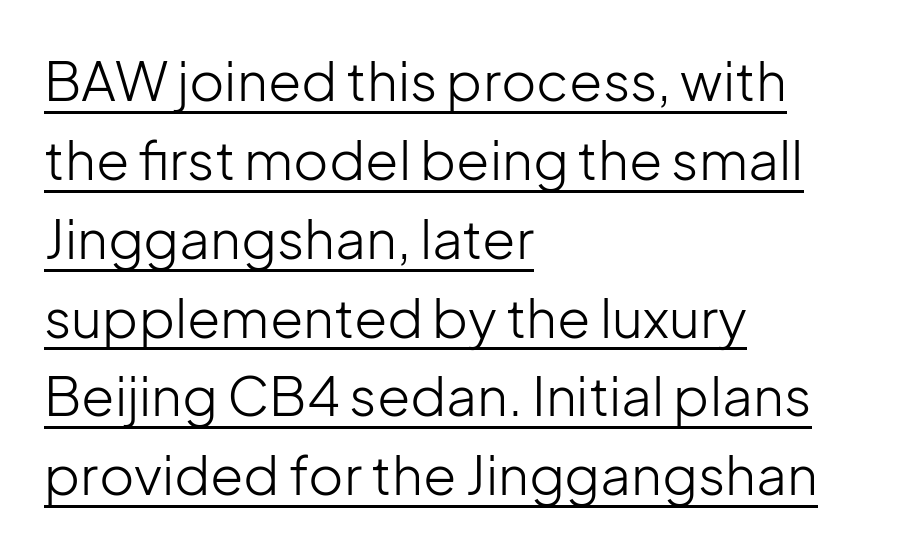
The face used here is a sans, in the tradition of grotesques and geometrics. The rows are spaced the way most documents space them. Quick note: underline on. The letters advance in unequal steps, a hallmark of proportional type. The letters sit at their default tracking, neither squeezed nor spread.
